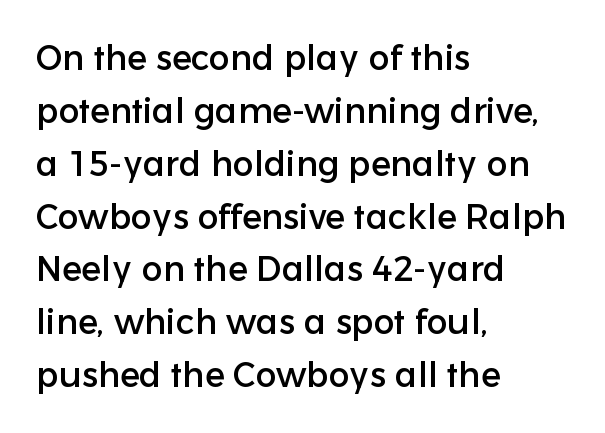
The image shows 35 px sans-serif type, upright; set left-aligned, normal line spacing (1.51x), normal letter spacing, not underlined; low stroke contrast and a medium x-height.
